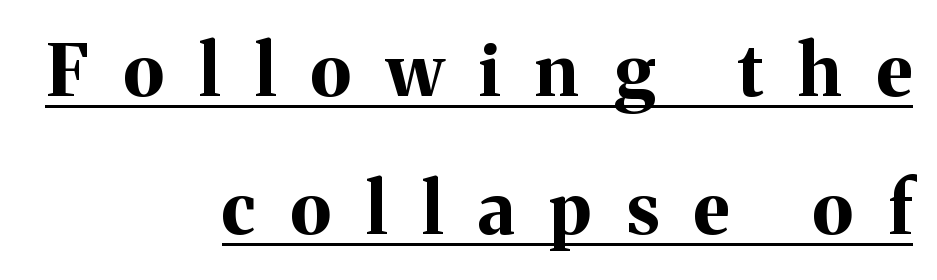
Q: Is the text bold? A: Yes.
Q: Is the text italic (slanted)? A: No, it is upright.
Q: Is the typeface a serif or a sans-serif typeface? A: Serif.
Q: Is the text underlined? A: Yes.
Q: How is the paragraph aligned? A: Right-aligned.
Q: Is the spacing between letters normal or unusually wide? A: Unusually wide.
Q: Is the spacing between lines tight, normal or loose? A: Loose.
Q: Width (condensed, normal, or wide)? A: Normal.
Q: Stroke contrast? A: Medium.
Q: x-height? A: Medium.
Q: Monospaced? A: No.
